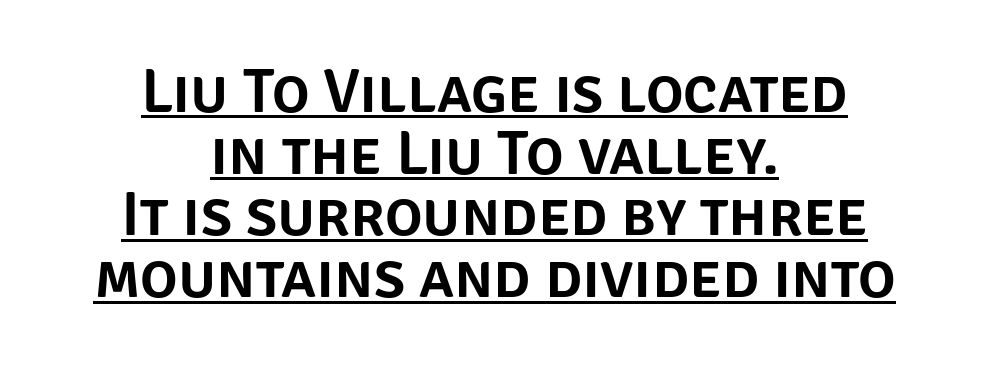
Q: Is the text italic (slanted)? A: No, it is upright.
Q: Is the typeface a serif or a sans-serif typeface? A: Sans-serif.
Q: Is the text underlined? A: Yes.
Q: How is the paragraph aligned? A: Centered.
Q: Is the spacing between letters normal or unusually wide? A: Normal.
Q: Is the spacing between lines tight, normal or loose? A: Tight.
Q: Width (condensed, normal, or wide)? A: Normal.
Q: Stroke contrast? A: Low.
Q: x-height? A: Large.
Q: Monospaced? A: No.
